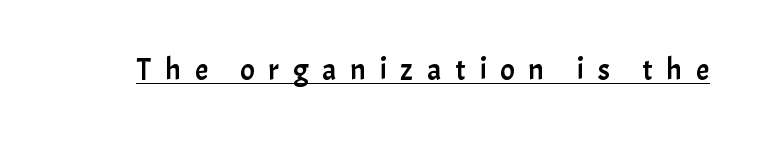
{"serif": "no", "italic": "no", "width": "normal", "stroke_contrast": "low", "x_height": "medium", "monospaced": "no", "underline": "yes", "letter_spacing": "wide", "letter_spacing_em": 0.46, "glyph_px": 30}
